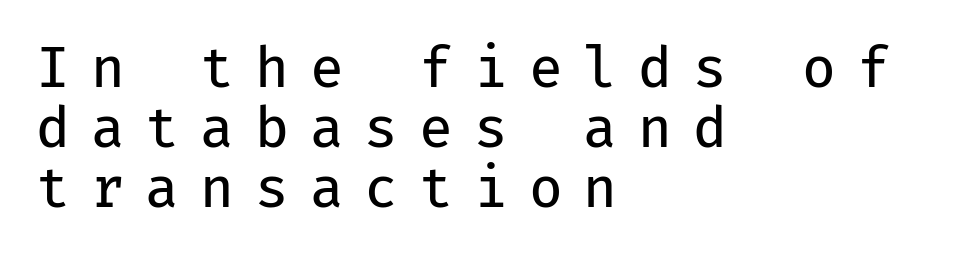
Students, observe: this is what under-led, compact text looks like. Stems and bowls with no extra thickness — not bold. Decoration check: the copy has no underline. Is the letter spacing exaggerated? Yes — the characters are pushed far apart. Note the uniform advance width — an 'i' takes as much space as an 'm'. Layout note: lines flush left.
